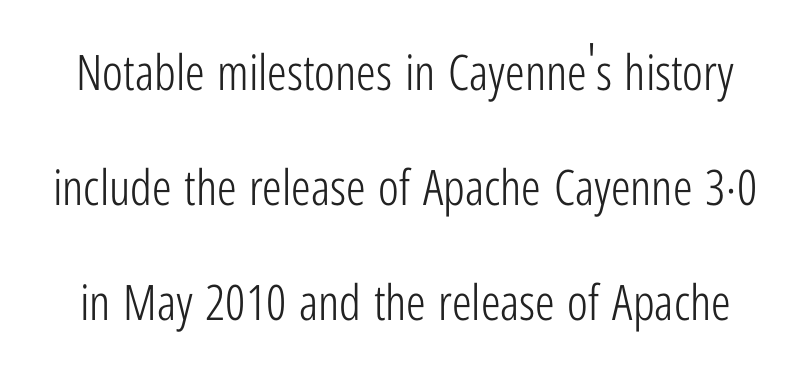
The image shows 49 px light, condensed sans-serif type, upright; set loose line spacing (2.35x), normal letter spacing, not underlined; low stroke contrast and a medium x-height.
